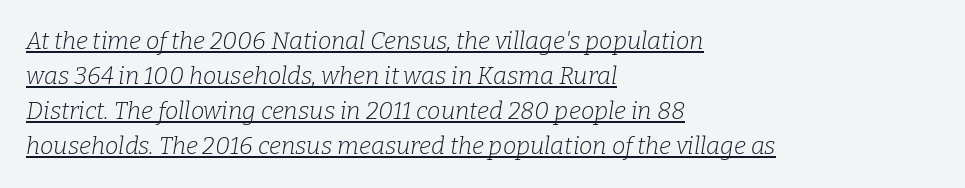
Quick note: underline on. It's the slanting kind of type. Tracking here is standard; glyphs follow each other at the usual distance. What's the leading like? Ordinary, nothing unusual. Visually the block forms a straight wall on the left and a jagged coastline on the right. The letterforms sit at book weight or below.
